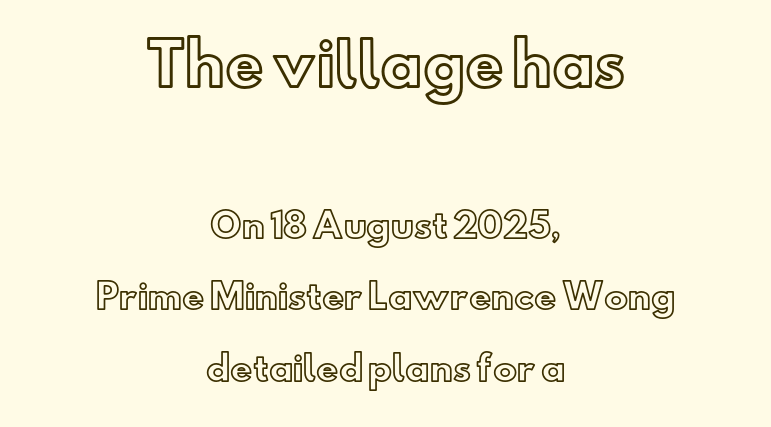
Size hierarchy here favors the leading block over the trailing one. Teacher's note: observe the equal gaps on both sides — that is centered alignment. Leading is clearly above the norm, producing a sparse column. The letters advance in unequal steps, a hallmark of proportional type. Short note: letters normally spaced.
